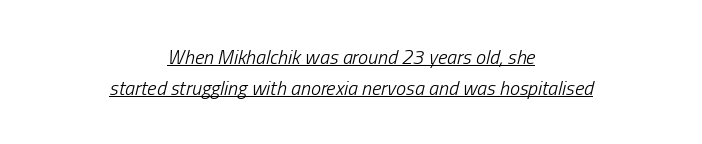
Q: Is the text bold? A: No.
Q: Is the text italic (slanted)? A: Yes, it leans right by about 13 degrees.
Q: Is the text underlined? A: Yes.
Q: How is the paragraph aligned? A: Centered.
Q: Is the spacing between letters normal or unusually wide? A: Normal.
Q: Is the spacing between lines tight, normal or loose? A: Normal.
